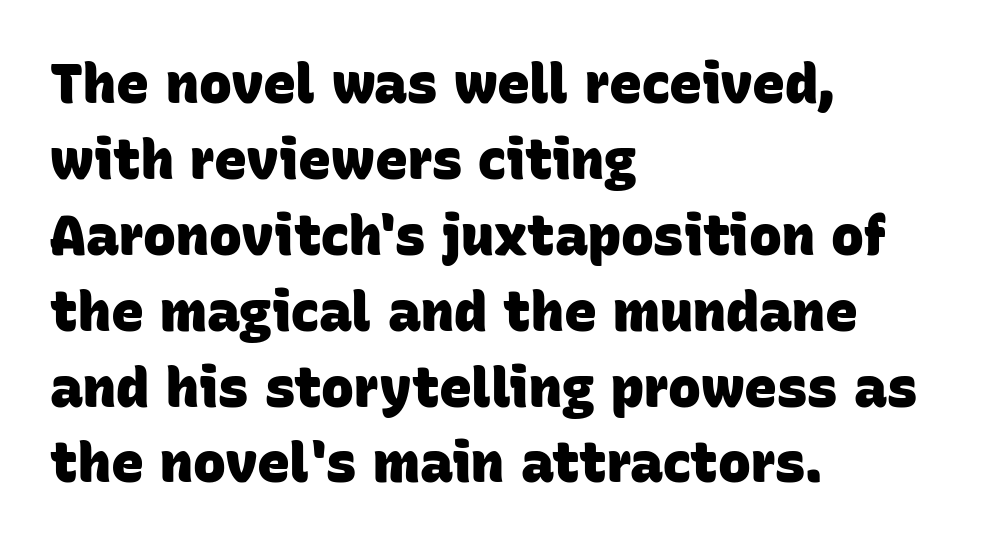
Q: Is the text bold? A: Yes.
Q: Is the typeface a serif or a sans-serif typeface? A: Sans-serif.
Q: Is the text underlined? A: No.
Q: How is the paragraph aligned? A: Left-aligned.
Q: Is the spacing between letters normal or unusually wide? A: Normal.
Q: Is the spacing between lines tight, normal or loose? A: Normal.
Q: Width (condensed, normal, or wide)? A: Normal.
Q: Stroke contrast? A: Low.
Q: x-height? A: Large.
Q: Monospaced? A: No.
